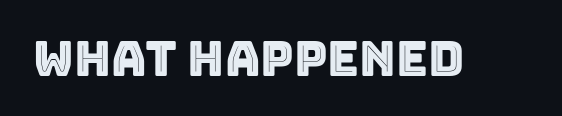
The image shows 49 px text type, upright; set normal letter spacing, not underlined; a large x-height.
